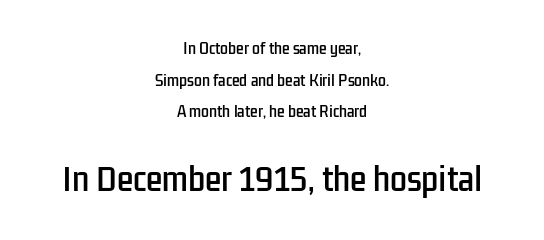
Q: Is the text italic (slanted)? A: No, it is upright.
Q: Is the typeface a serif or a sans-serif typeface? A: Sans-serif.
Q: Is the text underlined? A: No.
Q: How is the paragraph aligned? A: Centered.
Q: Is the spacing between letters normal or unusually wide? A: Normal.
Q: Is the spacing between lines tight, normal or loose? A: Loose.
Q: Which block of text is set in a larger size, the first (top) or the second (bottom)? A: The second (bottom) one.
Q: Width (condensed, normal, or wide)? A: Condensed.
Q: Stroke contrast? A: Low.
Q: x-height? A: Medium.
Q: Monospaced? A: No.
